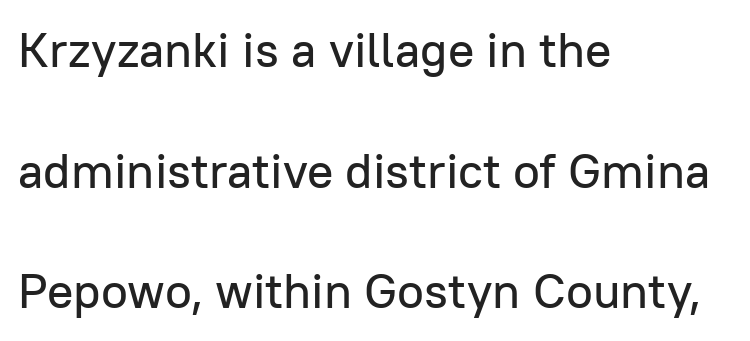
The image shows 49 px sans-serif type, upright; set left-aligned, loose line spacing (2.46x), normal letter spacing, not underlined; low stroke contrast and a medium x-height.
